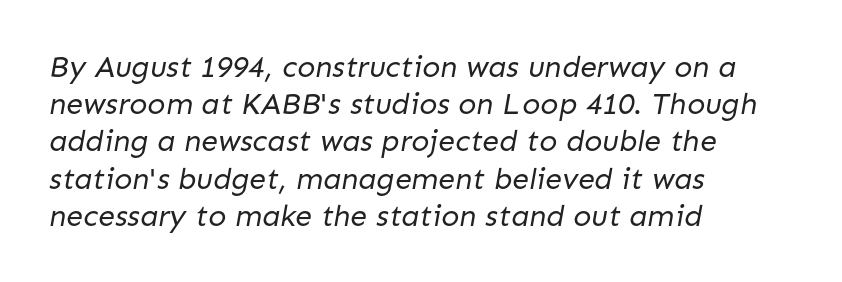
Caption: face not bold, strokes unweighted. Honestly, the letter spacing is just normal — you wouldn't notice it. The passage is arranged the way most books set body copy — flush left. No word sits above an underline.
